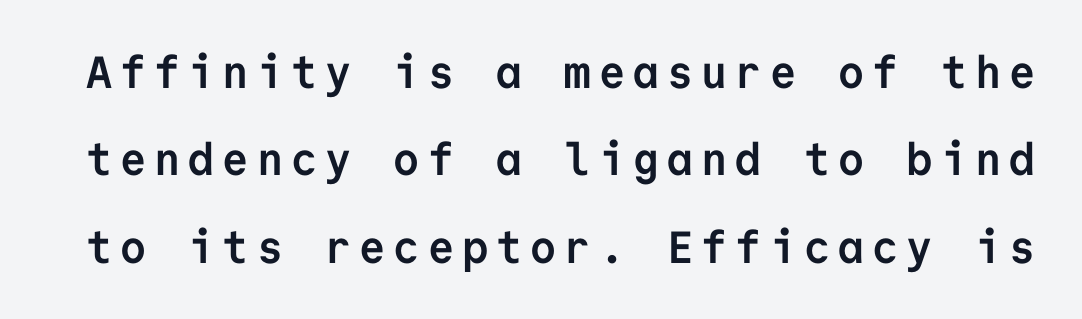
The gap between lines stays unmarked. This is roman type, the default non-slanted kind. One glance says open: line gaps are wider than usual. This rendering employs a face without finishing strokes, i.e., a sans-serif. Does the weight exceed regular? Yes, all the way to bold. The rendering uses typewriter-style spacing with identical character cells.
